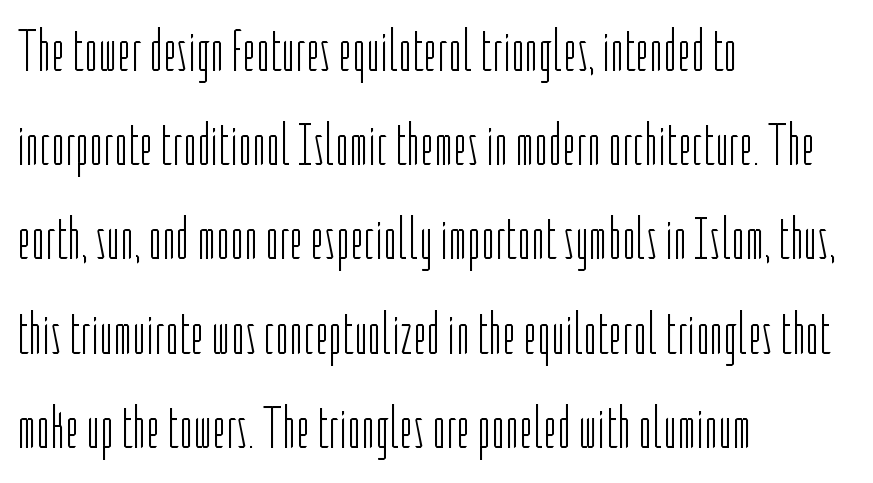
The image shows 60 px light, condensed sans-serif type, upright; set left-aligned, normal line spacing (1.57x), normal letter spacing, not underlined; low stroke contrast and a medium x-height.
